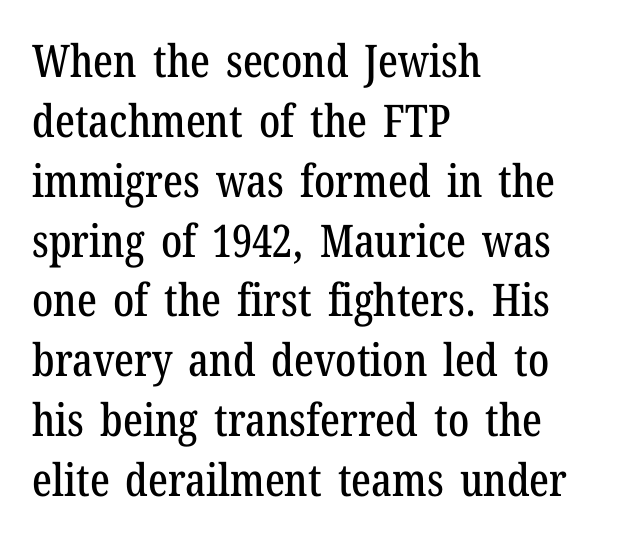
Q: Is the text italic (slanted)? A: No, it is upright.
Q: Is the typeface a serif or a sans-serif typeface? A: Serif.
Q: Is the text underlined? A: No.
Q: How is the paragraph aligned? A: Left-aligned.
Q: Is the spacing between letters normal or unusually wide? A: Normal.
Q: Is the spacing between lines tight, normal or loose? A: Normal.
Q: Width (condensed, normal, or wide)? A: Condensed.
Q: Stroke contrast? A: Low.
Q: x-height? A: Medium.
Q: Monospaced? A: No.
